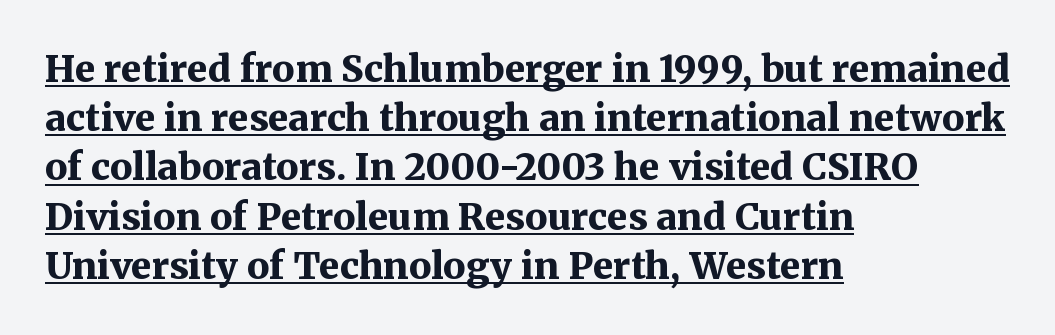
Is the block centered? No — it sits flush against the left margin. Regarding leading, the lines here are spaced in the standard way. Underline: present. Varying glyph widths throughout — classic text-font behaviour. Letterform terminals end in serifs throughout the passage. The characters look thick and weighty, a clear bold.
